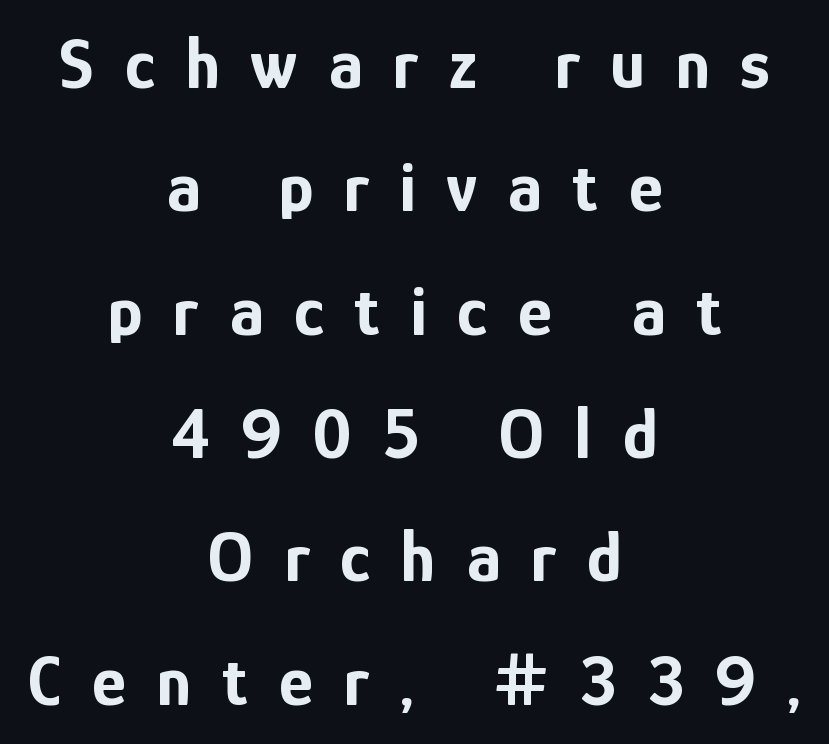
Q: Is the text bold? A: Yes.
Q: Is the text italic (slanted)? A: No, it is upright.
Q: Is the typeface a serif or a sans-serif typeface? A: Sans-serif.
Q: Is the text underlined? A: No.
Q: How is the paragraph aligned? A: Centered.
Q: Is the spacing between letters normal or unusually wide? A: Unusually wide.
Q: Is the spacing between lines tight, normal or loose? A: Normal.
Q: Width (condensed, normal, or wide)? A: Condensed.
Q: Stroke contrast? A: Low.
Q: x-height? A: Medium.
Q: Monospaced? A: No.
